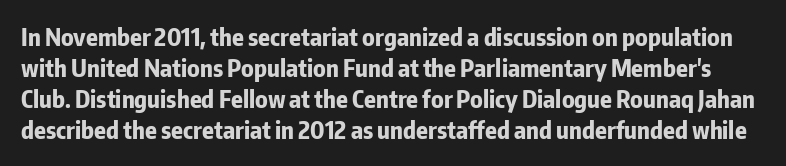
The face used here is rendered with its standard letterfit. A dark, heavy texture on the line: the type is bold. Horizontal bands of white between lines are of average thickness. The typography opts for an upright posture over an oblique one. The baseline area is clear.
